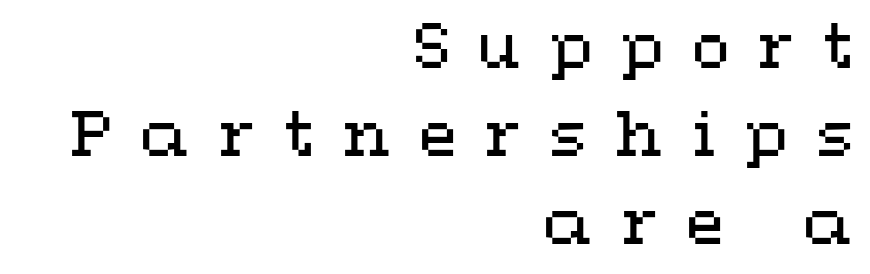
{"italic": "no", "bold": "no", "weight": "regular", "width": "wide", "stroke_contrast": "medium", "x_height": "medium", "monospaced": "no", "underline": "no", "align": "right", "line_spacing": "normal", "line_spacing_ratio": 1.42, "letter_spacing": "wide", "letter_spacing_em": 0.45, "glyph_px": 62}
